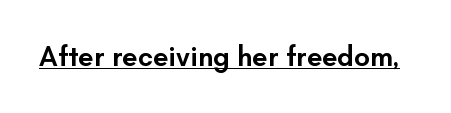
The image shows 28 px semibold sans-serif type, upright; set normal letter spacing, underlined; low stroke contrast and a small x-height.
